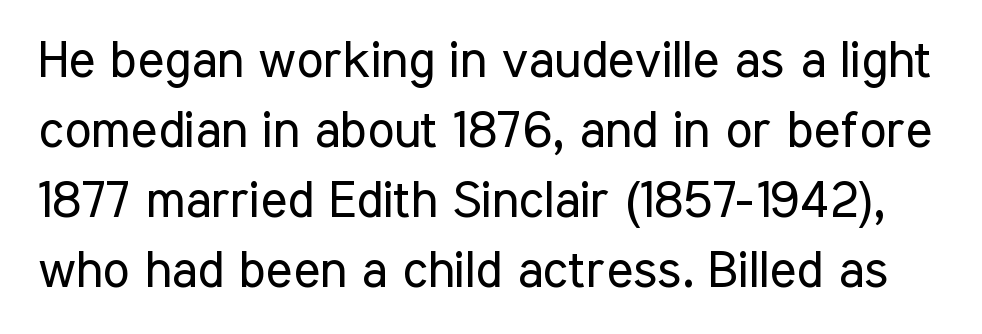
{"serif": "no", "italic": "no", "bold": "no", "weight": "regular", "width": "condensed", "stroke_contrast": "low", "x_height": "medium", "monospaced": "no", "underline": "no", "line_spacing": "normal", "line_spacing_ratio": 1.37, "letter_spacing": "normal", "letter_spacing_em": 0.0, "glyph_px": 51}
